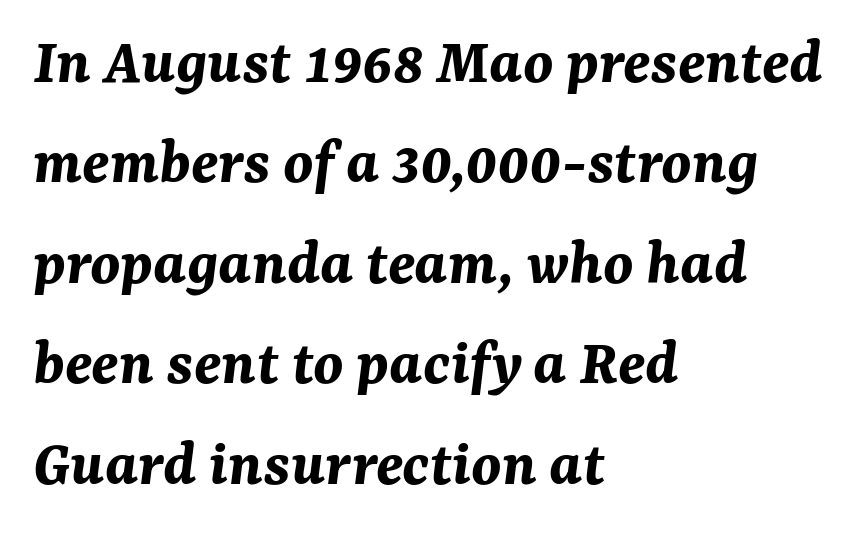
Q: Is the text bold? A: Yes.
Q: Is the text italic (slanted)? A: Yes, it leans right by about 7 degrees.
Q: Is the text underlined? A: No.
Q: How is the paragraph aligned? A: Left-aligned.
Q: Is the spacing between letters normal or unusually wide? A: Normal.
Q: Is the spacing between lines tight, normal or loose? A: Normal.
Q: Width (condensed, normal, or wide)? A: Normal.
Q: Stroke contrast? A: Medium.
Q: x-height? A: Medium.
Q: Monospaced? A: No.
